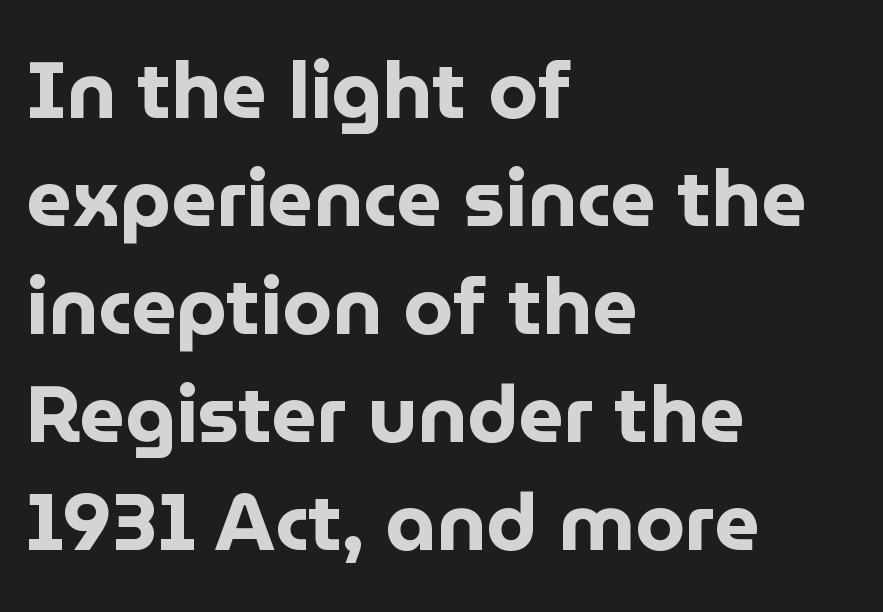
The image shows 80 px bold sans-serif type, upright; set left-aligned, normal line spacing (1.35x), normal letter spacing, not underlined; low stroke contrast and a medium x-height.
